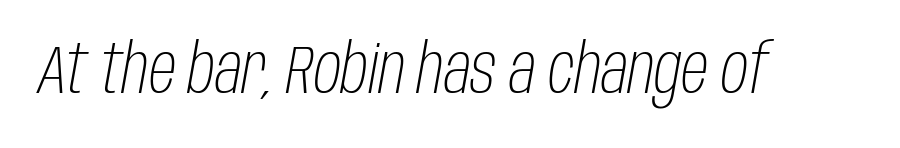
Q: Is the text bold? A: No.
Q: Is the text italic (slanted)? A: Yes, it leans right by about 10 degrees.
Q: Is the text underlined? A: No.
Q: Is the spacing between letters normal or unusually wide? A: Normal.
Q: Width (condensed, normal, or wide)? A: Condensed.
Q: Stroke contrast? A: Low.
Q: x-height? A: Large.
Q: Monospaced? A: No.
